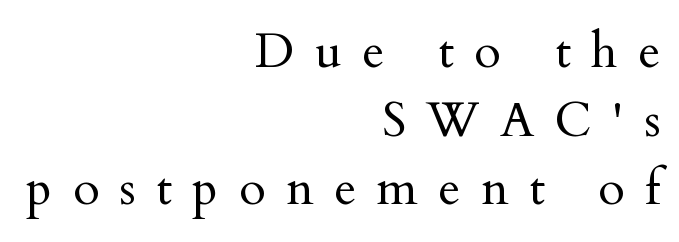
Is this a sans? No — the strokes have serifs. Glance below the letters and you will spot only blank space. In CSS terms this would be text-align: right. The space between consecutive lines is moderate.
